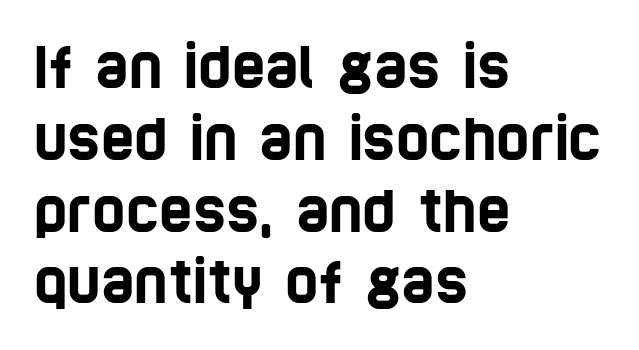
{"serif": "no", "width": "condensed", "stroke_contrast": "low", "x_height": "large", "monospaced": "no", "underline": "no", "align": "left", "line_spacing": "normal", "line_spacing_ratio": 1.26, "letter_spacing": "normal", "letter_spacing_em": 0.0, "glyph_px": 57}
